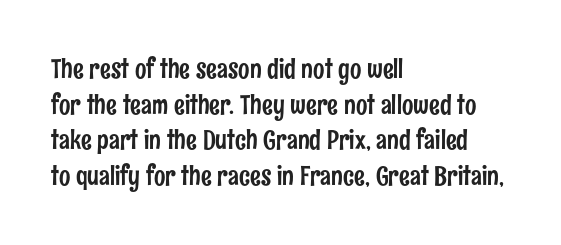
The image shows 27 px text type, upright; set left-aligned, normal line spacing (1.32x), normal letter spacing, not underlined.
